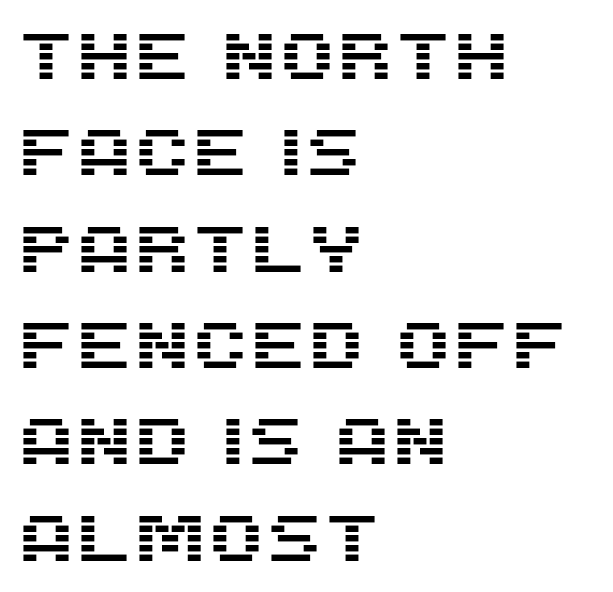
The image shows 66 px sans-serif type, upright; set left-aligned, normal line spacing (1.46x), normal letter spacing, not underlined; medium stroke contrast and a large x-height.
